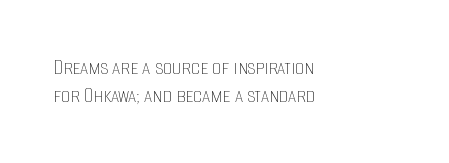
Q: Is the text bold? A: No.
Q: Is the text italic (slanted)? A: No, it is upright.
Q: Is the text underlined? A: No.
Q: How is the paragraph aligned? A: Left-aligned.
Q: Is the spacing between letters normal or unusually wide? A: Normal.
